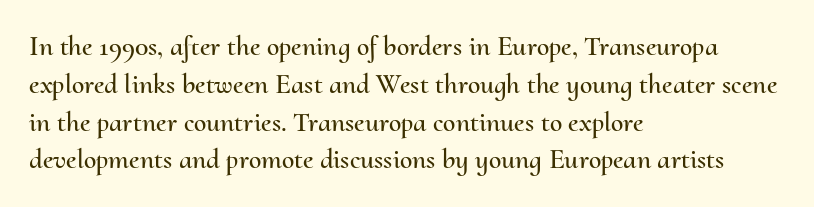
Character widths vary here, with narrow letters taking less room than wide ones. Which margin do the lines hug? The left one — the right edge is uneven. Quick note: not italic, upright. What stands out about the letter spacing? Nothing — it is the standard amount. Decoration check: the copy has no underline. Compared with typical paragraphs, the rows here are spaced about the same.
